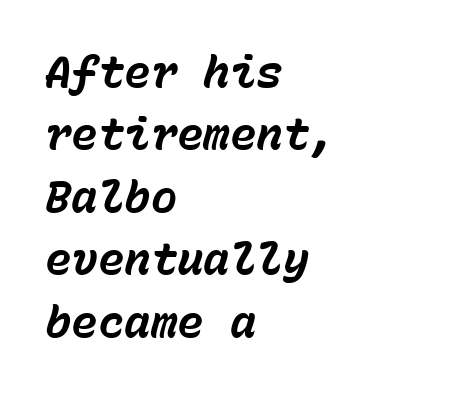
Quick note: underline off. Tall strokes in this sample are angled rather than plumb. A normal amount of white space separates one row of letters from the next. Looks like terminal output: every glyph gets an equal slot. Short note: letters normally spaced. Heavy, bold letterforms.
